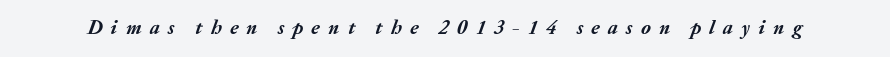
{"italic": "yes", "lean": "right", "slant_degrees": 20, "bold": "yes", "underline": "no", "letter_spacing": "wide", "letter_spacing_em": 0.41, "glyph_px": 20}
